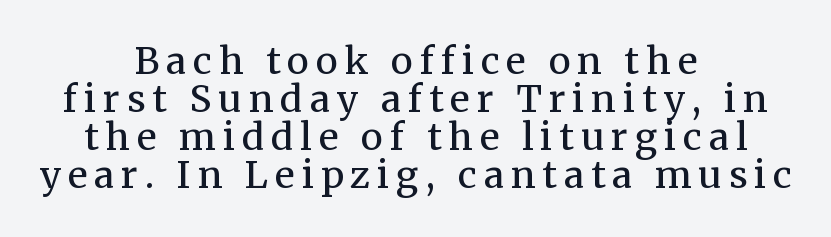
The image shows 37 px regular-weight serif type, upright; set centered, tight line spacing (1.03x), not underlined; medium stroke contrast and a medium x-height.
